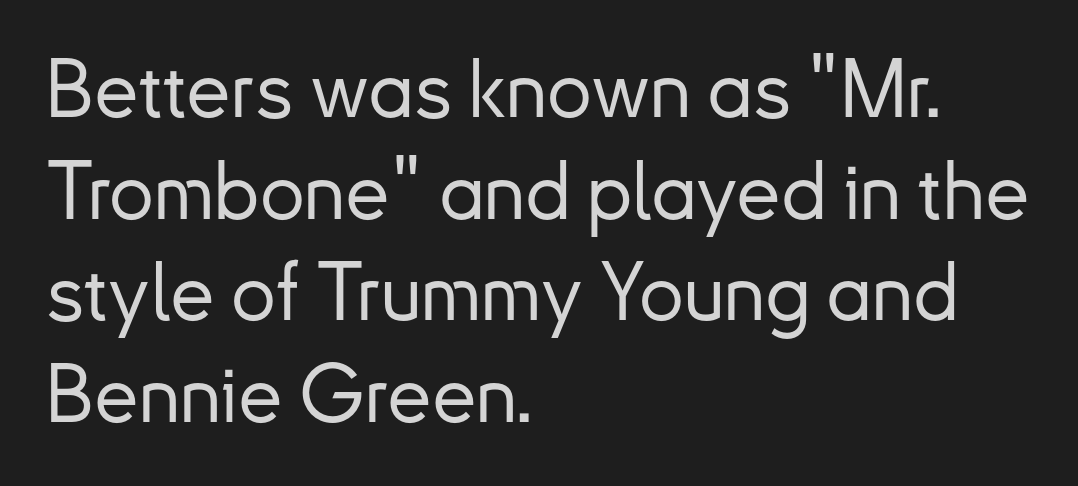
{"serif": "no", "italic": "no", "width": "normal", "stroke_contrast": "low", "x_height": "small", "monospaced": "no", "underline": "no", "align": "left", "line_spacing": "normal", "line_spacing_ratio": 1.27, "letter_spacing": "normal", "letter_spacing_em": 0.0, "glyph_px": 80}
